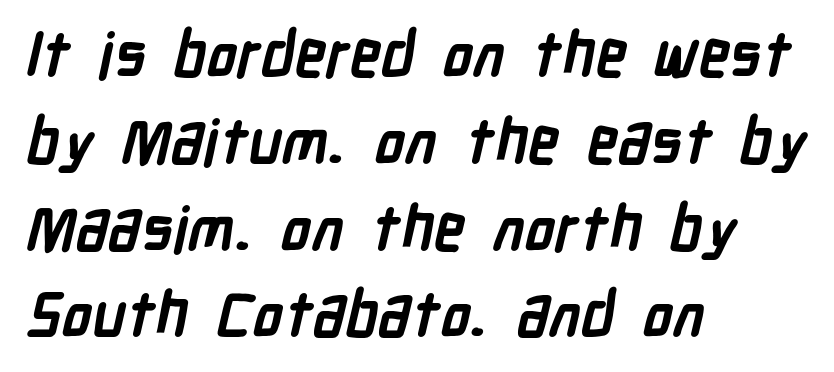
Q: Is the text bold? A: Yes.
Q: Is the typeface a serif or a sans-serif typeface? A: Sans-serif.
Q: Is the text underlined? A: No.
Q: How is the paragraph aligned? A: Left-aligned.
Q: Is the spacing between letters normal or unusually wide? A: Normal.
Q: Is the spacing between lines tight, normal or loose? A: Normal.
Q: Width (condensed, normal, or wide)? A: Condensed.
Q: Stroke contrast? A: Low.
Q: x-height? A: Medium.
Q: Monospaced? A: No.
